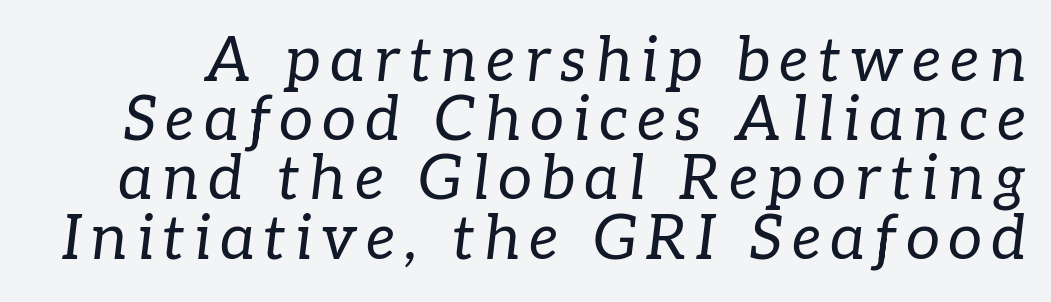
The face looks like a standard text weight, possibly lighter. Notice how descenders almost collide with the ascenders below — that's tight leading. Each row of text sits above clean, open space. There's an unmistakable incline to the writing here. Think of a printed novel: that variable character pitch is what you see here.
